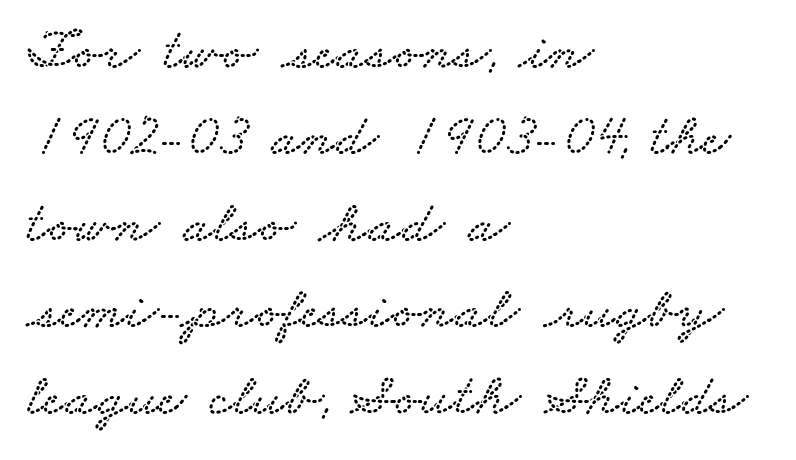
Q: Is the typeface a serif or a sans-serif typeface? A: Serif.
Q: Is the text underlined? A: No.
Q: How is the paragraph aligned? A: Left-aligned.
Q: Is the spacing between letters normal or unusually wide? A: Normal.
Q: Is the spacing between lines tight, normal or loose? A: Normal.
Q: Width (condensed, normal, or wide)? A: Wide.
Q: Stroke contrast? A: Low.
Q: x-height? A: Small.
Q: Monospaced? A: No.
